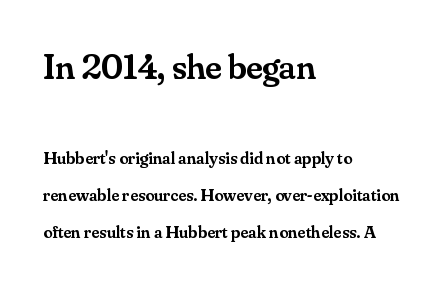
Q: Is the text bold? A: Semi-bold.
Q: Is the text italic (slanted)? A: No, it is upright.
Q: Is the typeface a serif or a sans-serif typeface? A: Serif.
Q: Is the text underlined? A: No.
Q: How is the paragraph aligned? A: Left-aligned.
Q: Is the spacing between letters normal or unusually wide? A: Normal.
Q: Is the spacing between lines tight, normal or loose? A: Loose.
Q: Which block of text is set in a larger size, the first (top) or the second (bottom)? A: The first (top) one.
Q: Width (condensed, normal, or wide)? A: Normal.
Q: Stroke contrast? A: Medium.
Q: x-height? A: Small.
Q: Monospaced? A: No.
